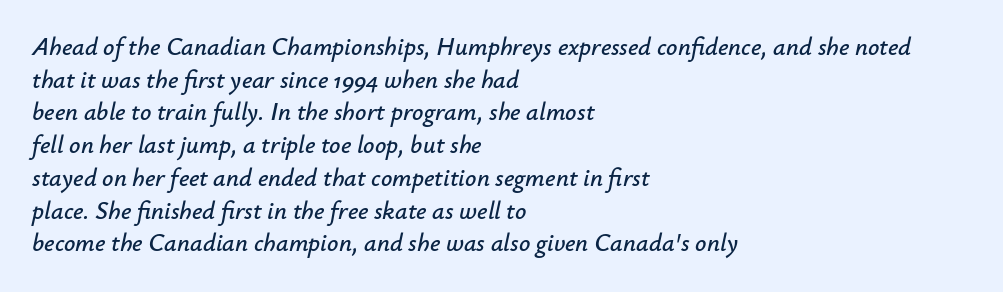
Successive baselines arrive at the customary interval. These lines were composed using italics. Short and long lines alike share a common starting point at left. Between one letter and the next there's only the usual sliver of space.
